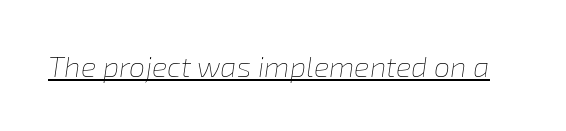
The image shows 29 px thin type, italic (leaning right); set normal letter spacing, underlined; low stroke contrast and a medium x-height.
